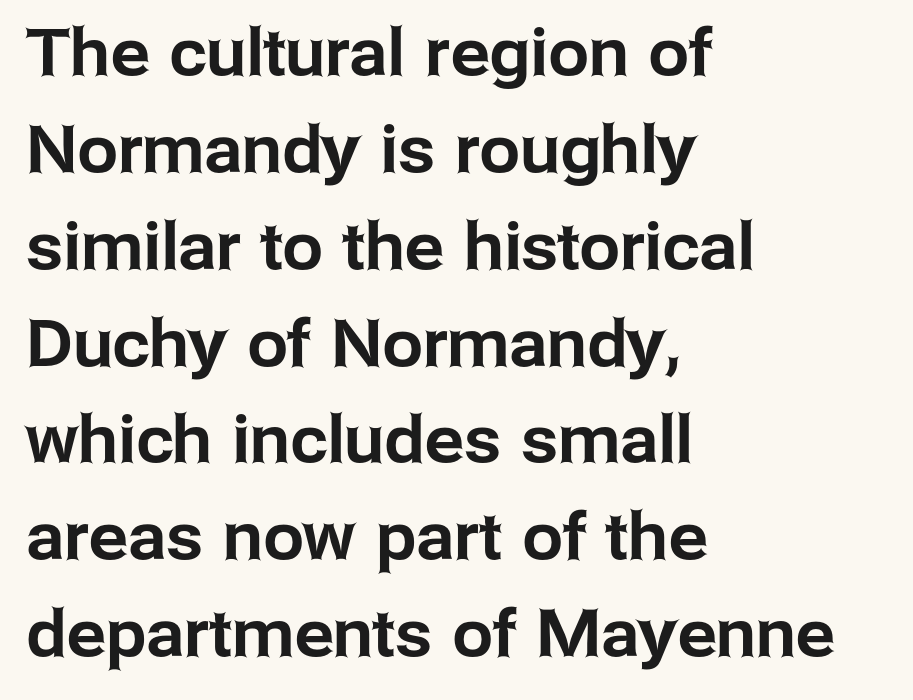
Q: Is the text italic (slanted)? A: No, it is upright.
Q: Is the typeface a serif or a sans-serif typeface? A: Sans-serif.
Q: Is the text underlined? A: No.
Q: How is the paragraph aligned? A: Left-aligned.
Q: Is the spacing between letters normal or unusually wide? A: Normal.
Q: Is the spacing between lines tight, normal or loose? A: Normal.
Q: Width (condensed, normal, or wide)? A: Normal.
Q: Stroke contrast? A: Low.
Q: x-height? A: Medium.
Q: Monospaced? A: No.
